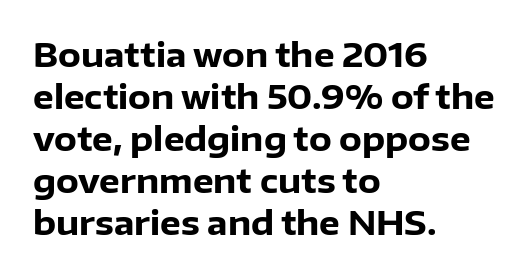
The image shows 33 px heavy sans-serif type, upright; set left-aligned, normal line spacing (1.27x), normal letter spacing, not underlined; low stroke contrast and a medium x-height.
